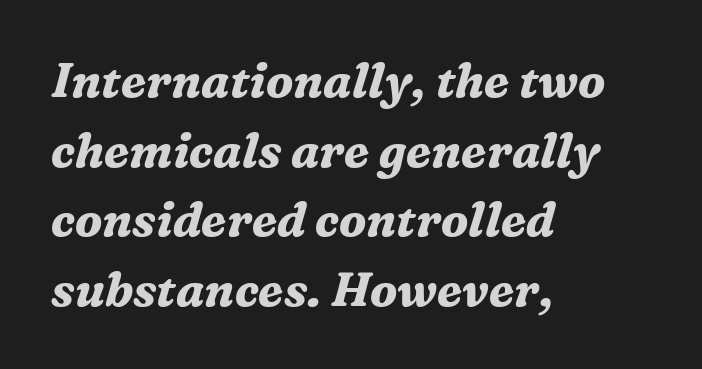
Proportional: the letters do not fall into vertical columns. Observe the ordinary spacing: letters are neighbours, not strangers. Baseline-to-baseline distance is the conventional proportion of letter height. This sample uses a serif face.
